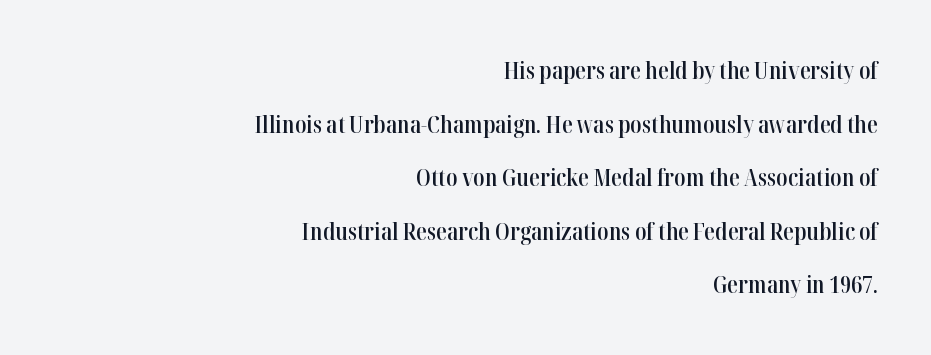
The image shows 24 px text type, upright; set right-aligned, loose line spacing (2.23x), normal letter spacing, not underlined.
